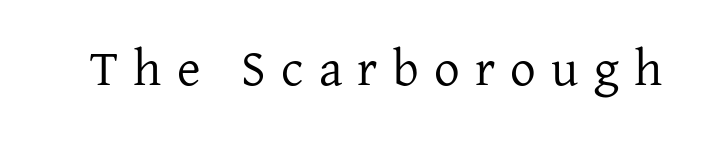
{"serif": "yes", "italic": "no", "bold": "no", "weight": "regular", "width": "normal", "stroke_contrast": "low", "x_height": "medium", "monospaced": "no", "underline": "no", "letter_spacing": "wide", "letter_spacing_em": 0.3, "glyph_px": 51}
